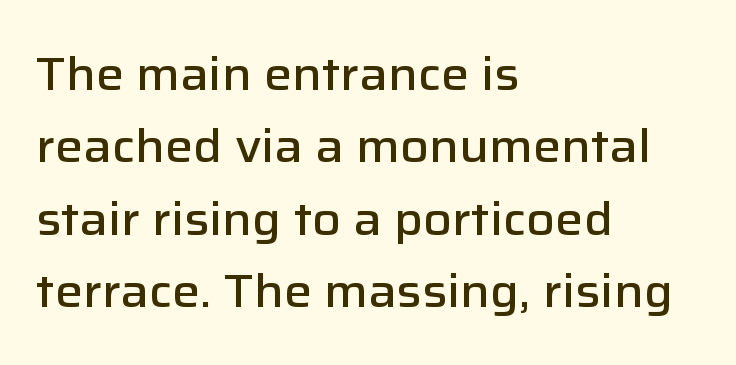
Baseline-to-baseline distance is the conventional proportion of letter height. The paragraph shown leans on its left margin. The specimen reads as upright at a glance. Set as a demibold, roughly 600 on the weight scale. Look at the tracking — it's just the regular setting, nothing added.
